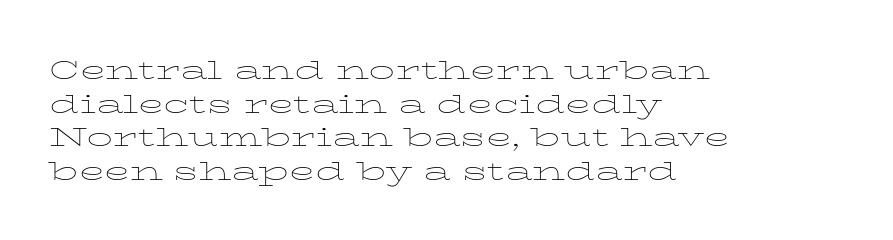
The image shows 26 px text type, upright; set left-aligned, normal line spacing (1.29x), normal letter spacing, not underlined.
